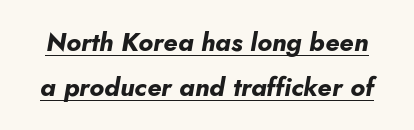
The image shows 26 px bold type, italic (leaning right); set line spacing 1.72x, normal letter spacing, underlined.
